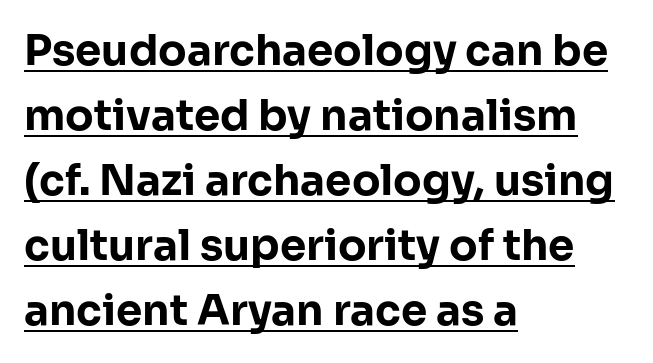
The designer went with a sans here, leaving each stem footless. Does the lettering tilt? It doesn't — this is upright. Horizontal alignment here is leftward, the default for most running prose. Notice how thick the strokes are: this is what a full bold looks like. Varying glyph widths throughout — classic text-font behaviour.
